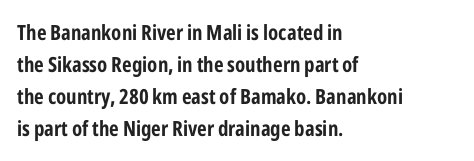
{"italic": "no", "bold": "yes", "underline": "no", "align": "left", "line_spacing": "normal", "line_spacing_ratio": 1.53, "letter_spacing": "normal", "letter_spacing_em": 0.0, "glyph_px": 21}
